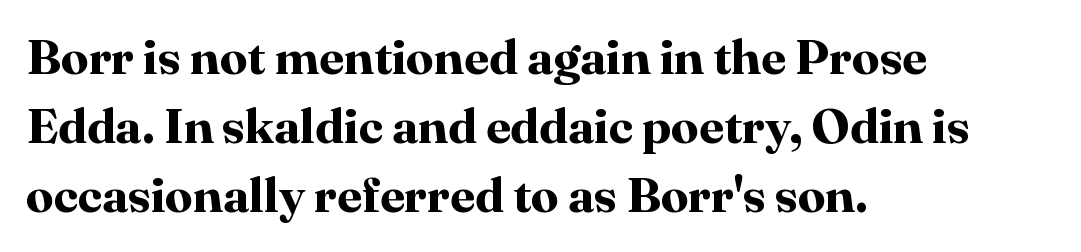
Q: Is the text bold? A: Yes.
Q: Is the text italic (slanted)? A: No, it is upright.
Q: Is the typeface a serif or a sans-serif typeface? A: Serif.
Q: Is the text underlined? A: No.
Q: How is the paragraph aligned? A: Left-aligned.
Q: Is the spacing between letters normal or unusually wide? A: Normal.
Q: Is the spacing between lines tight, normal or loose? A: Normal.
Q: Width (condensed, normal, or wide)? A: Normal.
Q: Stroke contrast? A: High.
Q: x-height? A: Medium.
Q: Monospaced? A: No.
